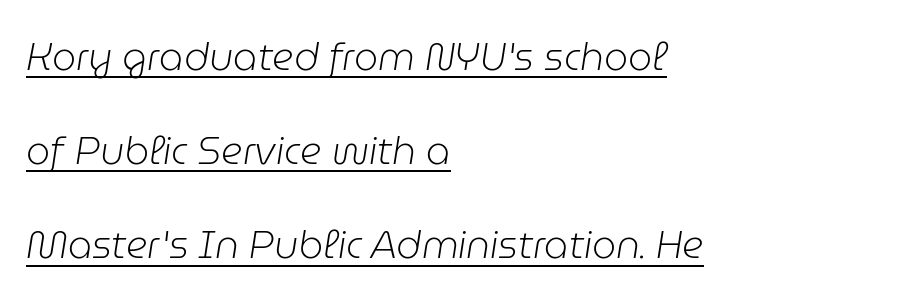
{"italic": "yes", "lean": "right", "slant_degrees": 9, "bold": "no", "weight": "light", "width": "normal", "stroke_contrast": "low", "x_height": "medium", "monospaced": "no", "underline": "yes", "align": "left", "line_spacing": "loose", "line_spacing_ratio": 2.48, "letter_spacing": "normal", "letter_spacing_em": 0.0, "glyph_px": 38}
